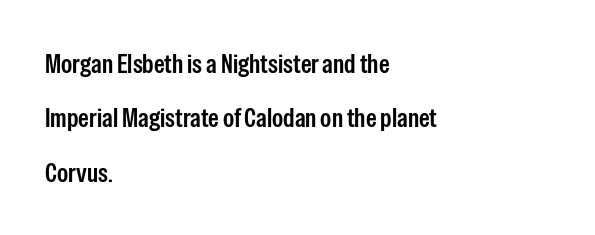
The image shows 27 px text type, upright; set left-aligned, loose line spacing (2.01x), normal letter spacing, not underlined.
